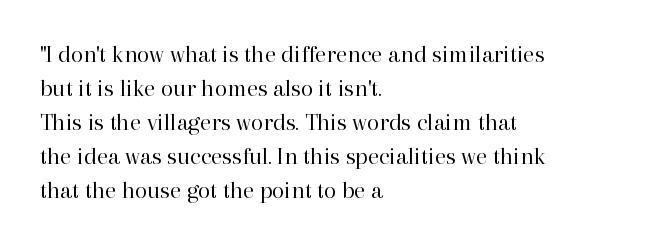
A normal amount of white space separates one row of letters from the next. Honestly, the letter spacing is just normal — you wouldn't notice it. The font's upright variant was chosen for this text. Is this a heavy cut? Hardly; it is regular or lighter. Caption: multi-line text, flush left, ragged right.
